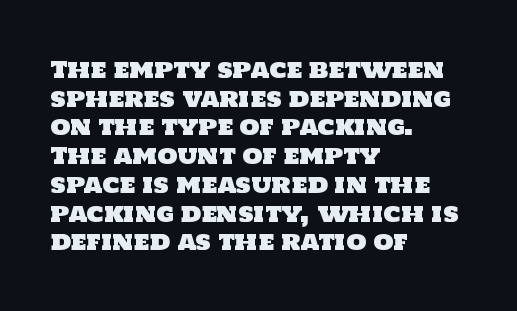
Teacher's note: observe the even left margin — that is flush-left alignment. Students, observe: this is what conventionally led text looks like. A clean baseline with only descenders dipping below it. Each word holds together tightly as a unit, with standard inter-letter gaps.
